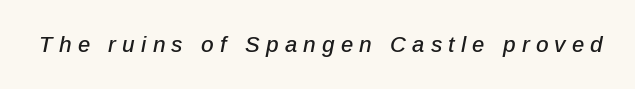
The gaps between neighbouring characters are conspicuously large. Italic: yes, the glyphs are oblique. The strip under each line holds only bare page.
